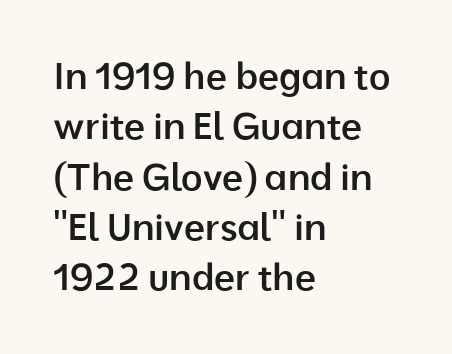
The image shows 37 px semibold sans-serif type, upright; set left-aligned, normal line spacing (1.36x), normal letter spacing, not underlined; low stroke contrast and a medium x-height.
